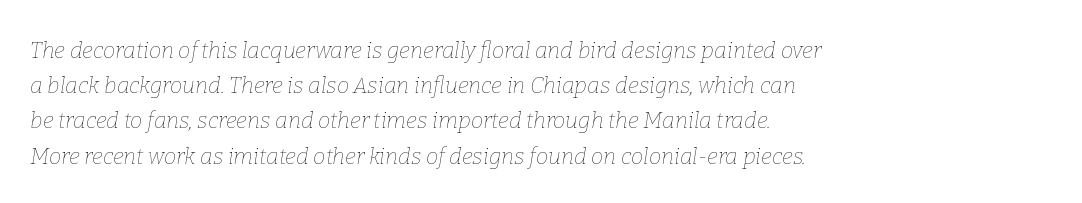
Q: Is the text bold? A: No.
Q: Is the text italic (slanted)? A: Yes, it leans right by about 9 degrees.
Q: Is the text underlined? A: No.
Q: How is the paragraph aligned? A: Left-aligned.
Q: Is the spacing between letters normal or unusually wide? A: Normal.
Q: Is the spacing between lines tight, normal or loose? A: Normal.
